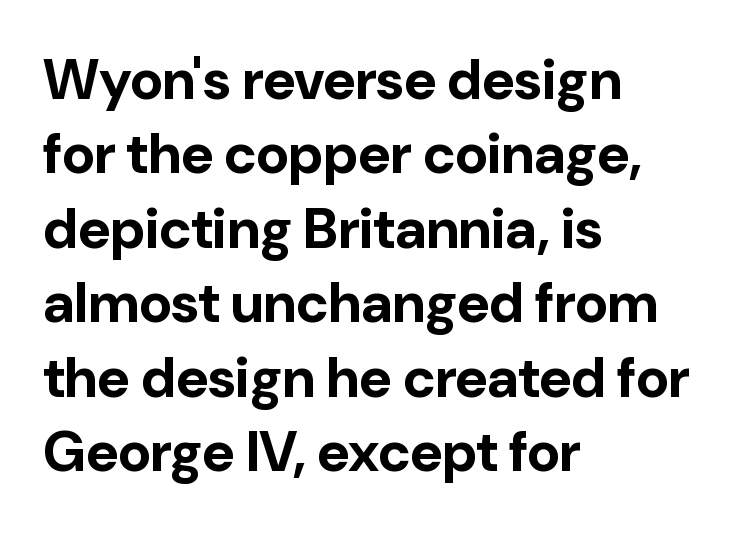
The image shows 56 px bold sans-serif type, upright; set left-aligned, normal line spacing (1.33x), normal letter spacing, not underlined; low stroke contrast and a medium x-height.
